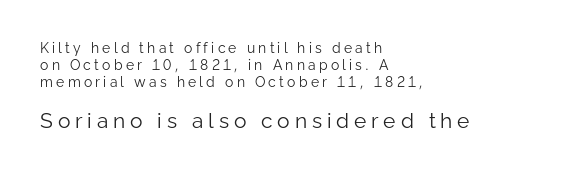
Q: Is the text bold? A: No.
Q: Is the text italic (slanted)? A: No, it is upright.
Q: Is the text underlined? A: No.
Q: How is the paragraph aligned? A: Left-aligned.
Q: Is the spacing between letters normal or unusually wide? A: Unusually wide.
Q: Which block of text is set in a larger size, the first (top) or the second (bottom)? A: The second (bottom) one.
